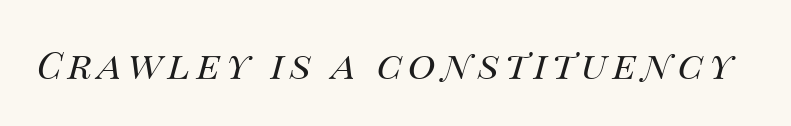
Proportional: the letters do not fall into vertical columns. The strip under each line holds only bare page. If you drew a line through each stem, it would be angled. The typesetting does not lean heavy: it is not bold.
